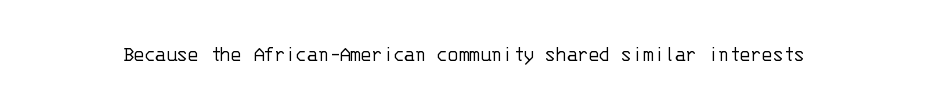
The image shows 22 px text type, upright; set normal letter spacing, not underlined.
